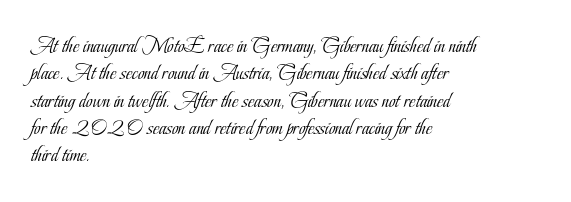
The image shows 22 px text type; set left-aligned, line spacing 1.24x, normal letter spacing, not underlined.
